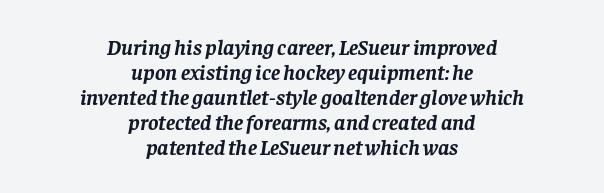
Q: Is the text bold? A: Yes.
Q: Is the text italic (slanted)? A: Yes, it leans right by about 8 degrees.
Q: Is the text underlined? A: No.
Q: How is the paragraph aligned? A: Centered.
Q: Is the spacing between letters normal or unusually wide? A: Normal.
Q: Is the spacing between lines tight, normal or loose? A: Tight.
